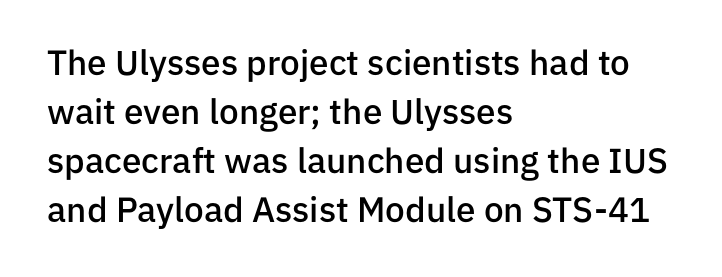
{"serif": "no", "italic": "no", "bold": "semi", "weight": "semibold", "width": "normal", "stroke_contrast": "low", "x_height": "medium", "monospaced": "no", "underline": "no", "align": "left", "line_spacing": "normal", "line_spacing_ratio": 1.4, "letter_spacing": "normal", "letter_spacing_em": 0.0, "glyph_px": 35}
